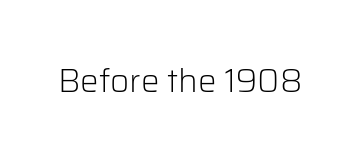
{"serif": "no", "italic": "no", "bold": "no", "weight": "light", "width": "normal", "stroke_contrast": "low", "x_height": "medium", "monospaced": "no", "underline": "no", "letter_spacing": "normal", "letter_spacing_em": 0.0, "glyph_px": 33}
